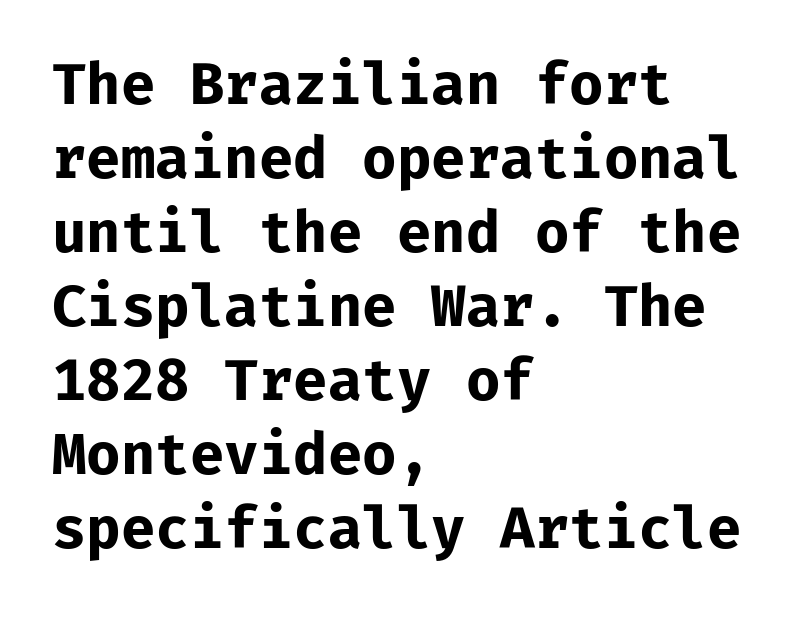
The image shows 56 px bold sans-serif type, upright, monospaced; set left-aligned, normal line spacing (1.32x), normal letter spacing, not underlined; low stroke contrast and a medium x-height.
